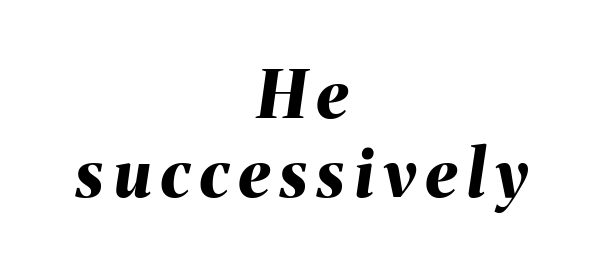
The image shows 66 px bold type, italic (leaning right); set centered, line spacing 1.2x, not underlined; medium stroke contrast and a medium x-height.
